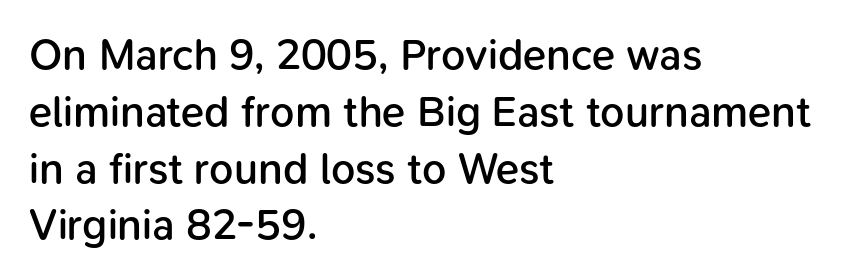
Spacing verdict: proportional, widths tailored to each character. A clean baseline with only descenders dipping below it. Does extra space separate the letters? No, they use regular spacing. When letters stand straight like this, we call the style roman or upright.
